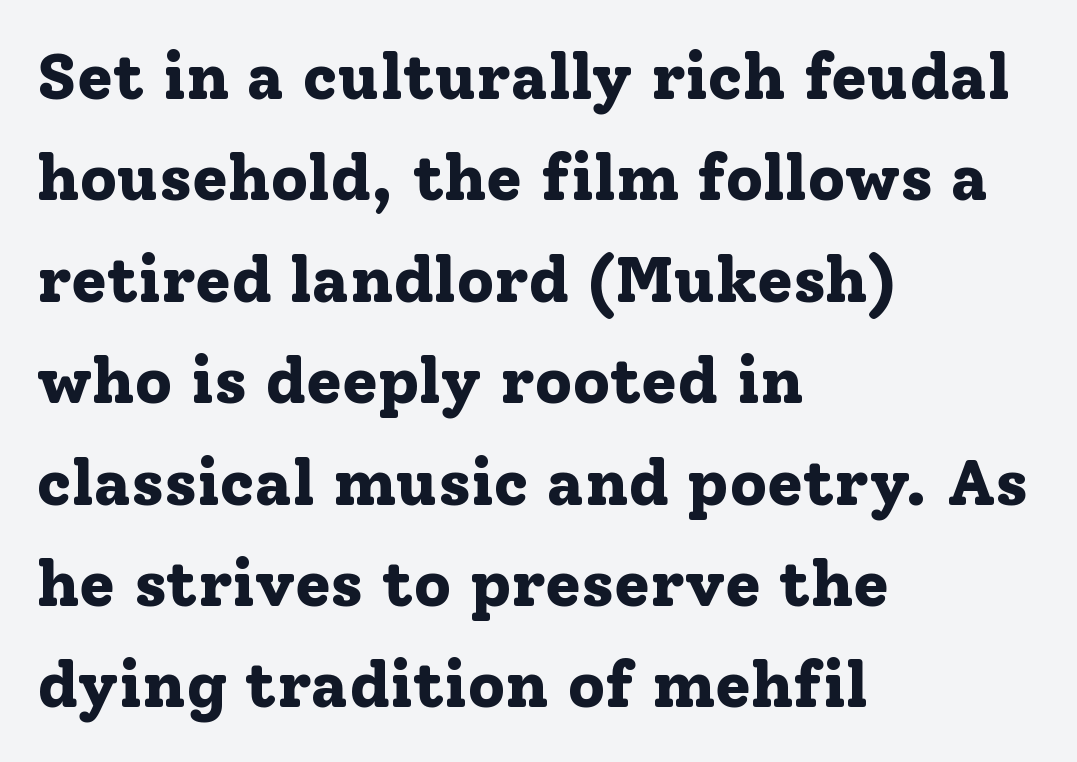
Q: Is the text bold? A: Yes.
Q: Is the text italic (slanted)? A: No, it is upright.
Q: Is the typeface a serif or a sans-serif typeface? A: Serif.
Q: Is the text underlined? A: No.
Q: How is the paragraph aligned? A: Left-aligned.
Q: Is the spacing between letters normal or unusually wide? A: Normal.
Q: Is the spacing between lines tight, normal or loose? A: Normal.
Q: Width (condensed, normal, or wide)? A: Normal.
Q: Stroke contrast? A: Low.
Q: x-height? A: Medium.
Q: Monospaced? A: No.
